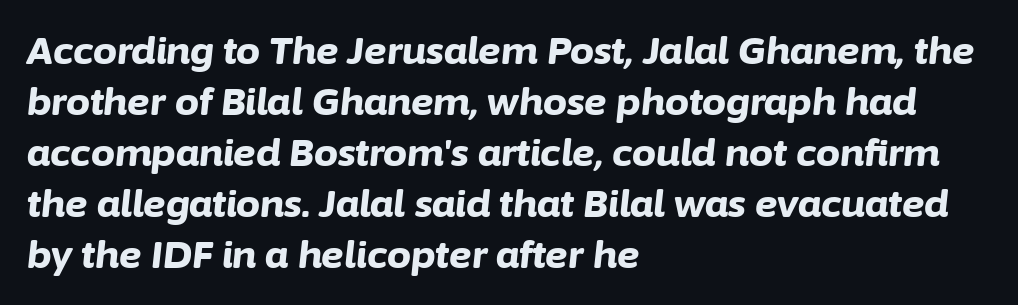
The glyphs look as if they've been sheared to an angle. Proportional: the letters do not fall into vertical columns. A student would call this left alignment; a typographer would say flush left, rag right. Each row of text sits above clean, open space.
